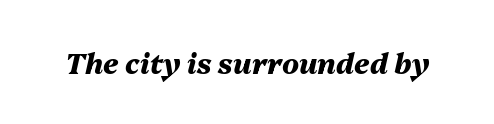
The image shows 28 px heavy type, italic (leaning right); set normal letter spacing, not underlined; medium stroke contrast and a medium x-height.
